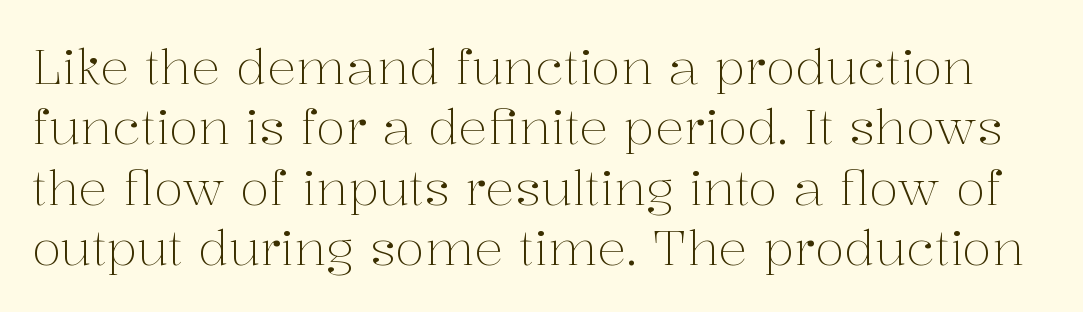
{"serif": "yes", "italic": "no", "bold": "no", "weight": "light", "width": "normal", "stroke_contrast": "medium", "x_height": "medium", "monospaced": "no", "underline": "no", "line_spacing_ratio": 1.23, "letter_spacing": "normal", "letter_spacing_em": 0.0, "glyph_px": 49}
